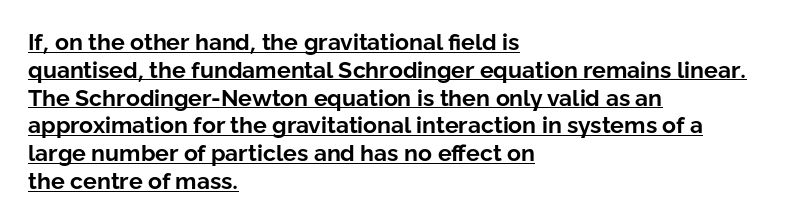
Glance below the letters and you will spot a drawn line. The specimen reads as upright at a glance. The passage is arranged the way most books set body copy — flush left. Does extra space separate the letters? No, they use regular spacing. Emphasis by weight is at full strength: bold.
